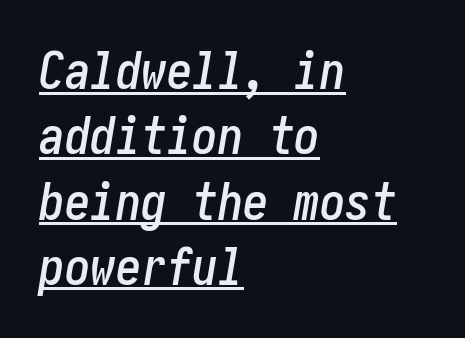
This sample carries an underscore along the baseline area. A typesetter would mark this as italic. Tracking here is standard; glyphs follow each other at the usual distance. The line-height multiplier appears to be the usual default.
